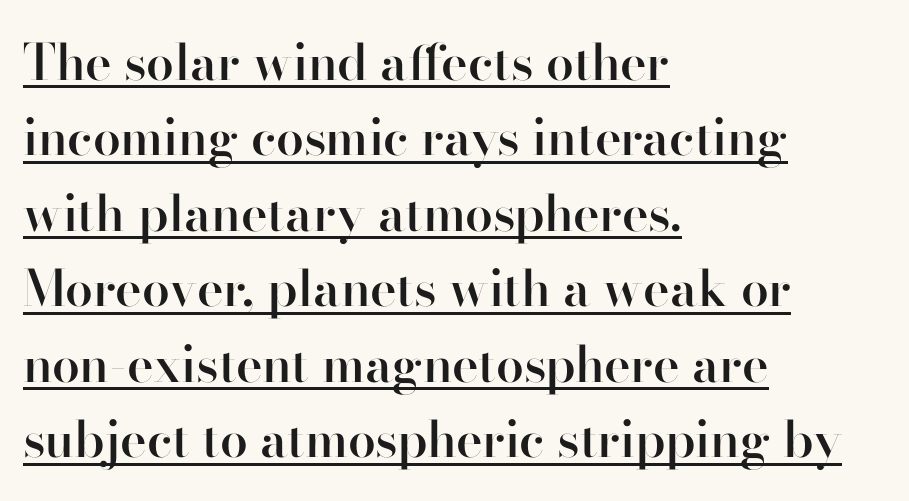
{"serif": "no", "italic": "no", "bold": "semi", "weight": "semibold", "width": "normal", "stroke_contrast": "high", "x_height": "small", "monospaced": "no", "underline": "yes", "align": "left", "line_spacing": "normal", "line_spacing_ratio": 1.51, "letter_spacing": "normal", "letter_spacing_em": 0.0, "glyph_px": 50}
